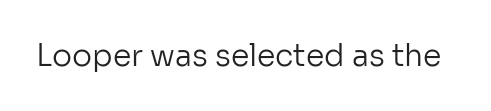
{"serif": "no", "italic": "no", "bold": "no", "weight": "regular", "width": "normal", "stroke_contrast": "low", "x_height": "medium", "monospaced": "no", "underline": "no", "letter_spacing": "normal", "letter_spacing_em": 0.0, "glyph_px": 30}
